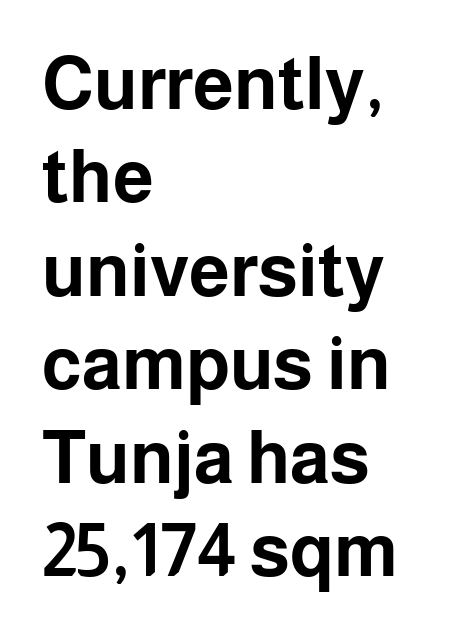
The image shows 73 px bold sans-serif type, upright; set left-aligned, normal line spacing (1.28x), normal letter spacing, not underlined; low stroke contrast and a medium x-height.
